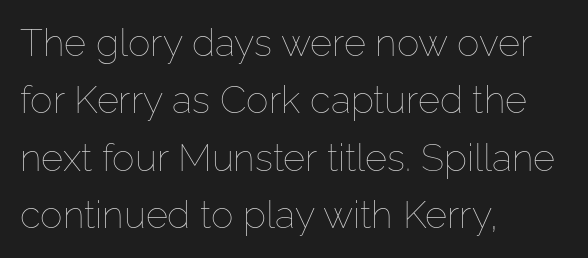
Q: Is the text bold? A: No.
Q: Is the text italic (slanted)? A: No, it is upright.
Q: Is the text underlined? A: No.
Q: How is the paragraph aligned? A: Left-aligned.
Q: Is the spacing between letters normal or unusually wide? A: Normal.
Q: Is the spacing between lines tight, normal or loose? A: Normal.
Q: Width (condensed, normal, or wide)? A: Normal.
Q: Stroke contrast? A: Low.
Q: x-height? A: Medium.
Q: Monospaced? A: No.
